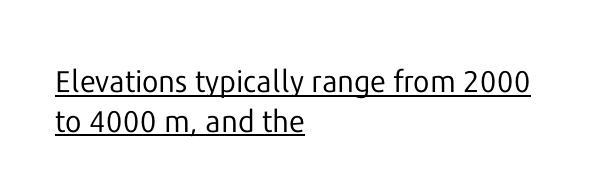
The image shows 30 px regular-weight sans-serif type, upright; set left-aligned, normal line spacing (1.32x), normal letter spacing, underlined; low stroke contrast and a medium x-height.
